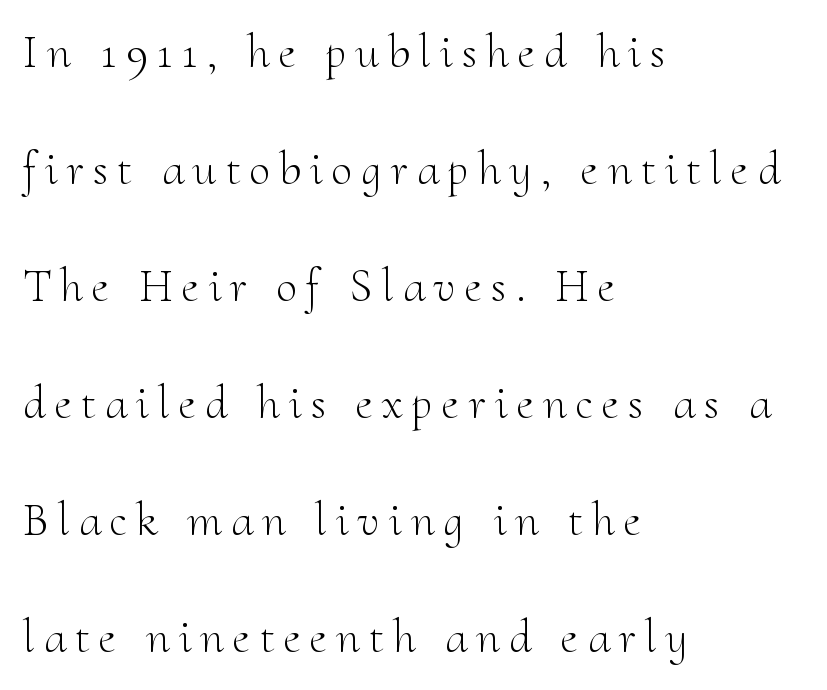
Q: Is the text bold? A: No.
Q: Is the text italic (slanted)? A: No, it is upright.
Q: Is the typeface a serif or a sans-serif typeface? A: Serif.
Q: Is the text underlined? A: No.
Q: How is the paragraph aligned? A: Left-aligned.
Q: Is the spacing between letters normal or unusually wide? A: Unusually wide.
Q: Is the spacing between lines tight, normal or loose? A: Loose.
Q: Width (condensed, normal, or wide)? A: Normal.
Q: Stroke contrast? A: Medium.
Q: x-height? A: Small.
Q: Monospaced? A: No.
